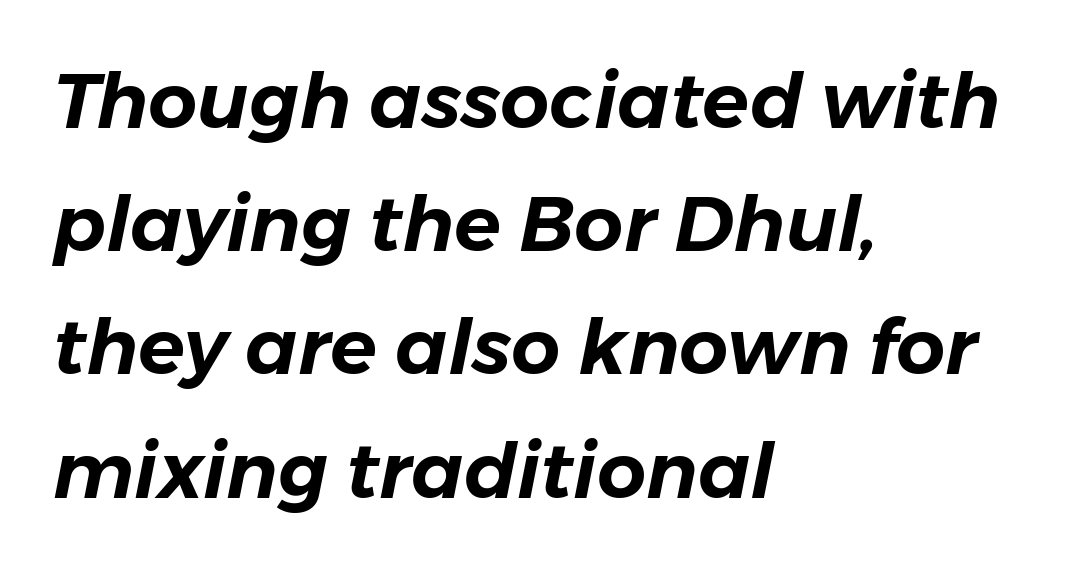
{"italic": "yes", "lean": "right", "slant_degrees": 11, "width": "normal", "stroke_contrast": "low", "x_height": "medium", "monospaced": "no", "underline": "no", "align": "left", "line_spacing": "normal", "line_spacing_ratio": 1.6, "letter_spacing": "normal", "letter_spacing_em": 0.0, "glyph_px": 77}
